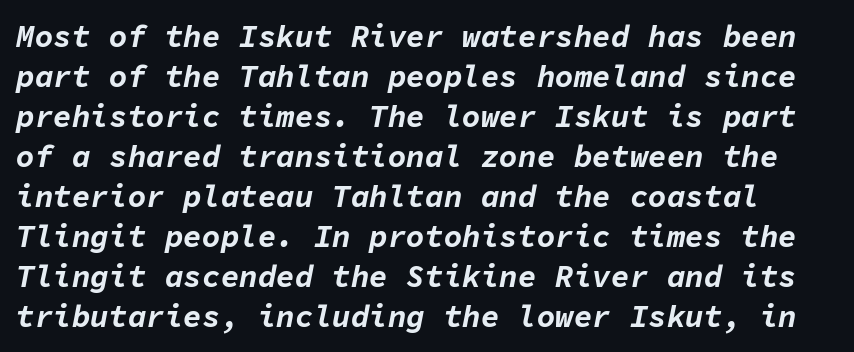
Q: Is the text bold? A: Yes.
Q: Is the text italic (slanted)? A: Yes, it leans right by about 11 degrees.
Q: Is the text underlined? A: No.
Q: Is the spacing between letters normal or unusually wide? A: Normal.
Q: Is the spacing between lines tight, normal or loose? A: Normal.
Q: Width (condensed, normal, or wide)? A: Normal.
Q: Stroke contrast? A: Low.
Q: x-height? A: Medium.
Q: Monospaced? A: Yes.
